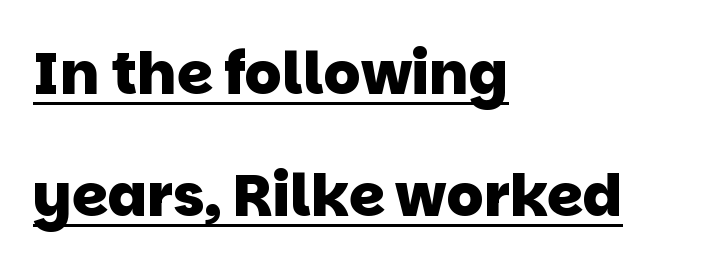
You could fit nearly another row in the gap between these rows. The passage shown has conventional tracking throughout. Horizontally, the lines are justified to the leading edge only. Looks like regular typesetting: each glyph gets only the width it needs. Caption: bold face, heavy strokes. Notice how a bar underscores the lettering throughout.
